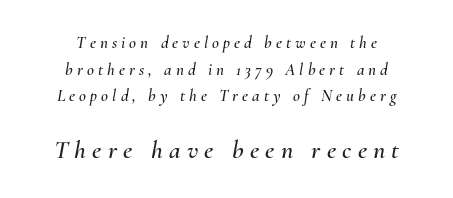
Of the two passages, the one underneath uses the larger point size. Glyph-to-glyph distance is far greater than everyday printed text. Visually the block forms a symmetrical silhouette, jagged on both flanks. The typography opts for an oblique posture over an upright one. Decoration check: the copy has no underline. Interline gaps are of average width in this sample.
